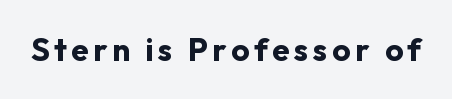
Q: Is the text bold? A: Yes.
Q: Is the text italic (slanted)? A: No, it is upright.
Q: Is the typeface a serif or a sans-serif typeface? A: Sans-serif.
Q: Is the text underlined? A: No.
Q: Width (condensed, normal, or wide)? A: Normal.
Q: Stroke contrast? A: Low.
Q: x-height? A: Medium.
Q: Monospaced? A: No.
